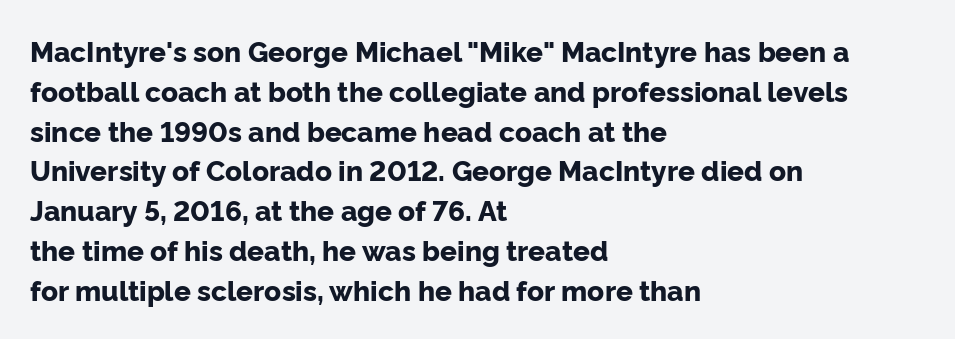
The paragraph has a hard left edge and a soft right edge. Looks like regular typesetting: each glyph gets only the width it needs. I'd call this a sans setting — the letters go barefoot. Each word holds together tightly as a unit, with standard inter-letter gaps. Caption: bold face, heavy strokes.
